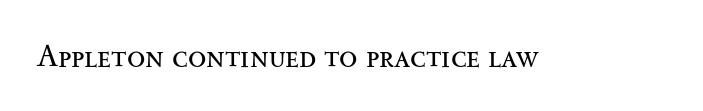
Q: Is the text bold? A: No.
Q: Is the text italic (slanted)? A: No, it is upright.
Q: Is the typeface a serif or a sans-serif typeface? A: Serif.
Q: Is the text underlined? A: No.
Q: Is the spacing between letters normal or unusually wide? A: Normal.
Q: Width (condensed, normal, or wide)? A: Wide.
Q: Stroke contrast? A: Medium.
Q: x-height? A: Small.
Q: Monospaced? A: No.
